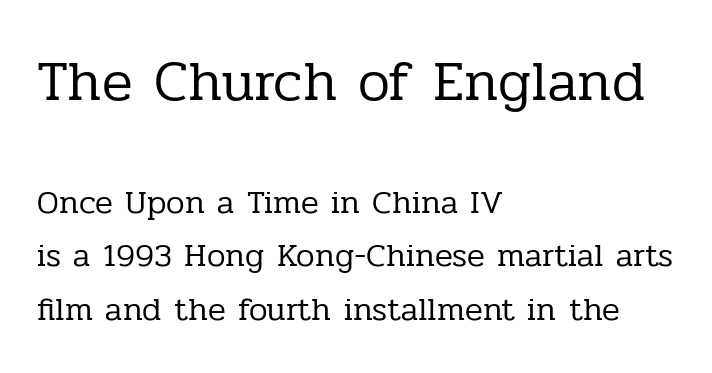
The image shows 57 px regular-weight serif type, upright; set left-aligned, normal line spacing (1.63x), normal letter spacing, not underlined; the first (top) block is 1.73x larger; low stroke contrast and a medium x-height.
